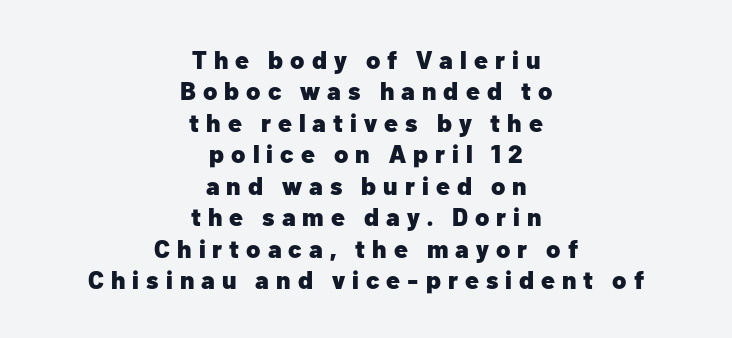
Quick note: interline space is typical. The strokes are fattened all the way to bold. The rendering inserts visible extra space after every character. Anything drawn beneath the words? Only blank space.
